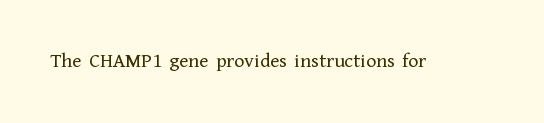
Q: Is the text bold? A: No.
Q: Is the text italic (slanted)? A: No, it is upright.
Q: Is the text underlined? A: No.
Q: Is the spacing between letters normal or unusually wide? A: Normal.
